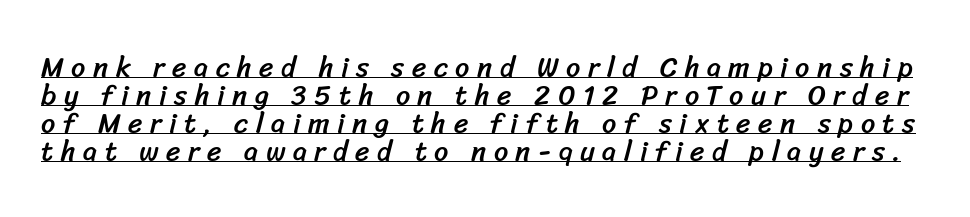
Looks like someone drew a line under every word here. The vertical gap from one line to the next is small. The letterforms stand isolated, each surrounded by extra space. The passage shown is typed in a proportional face where columns would drift. To sum up the face: it is a sans, with no serifs.
